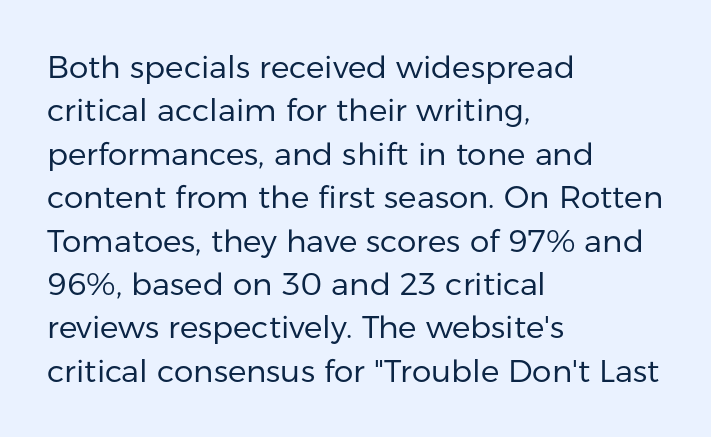
The image shows 31 px regular-weight sans-serif type, upright; set left-aligned, normal line spacing (1.4x), normal letter spacing, not underlined; low stroke contrast and a medium x-height.
